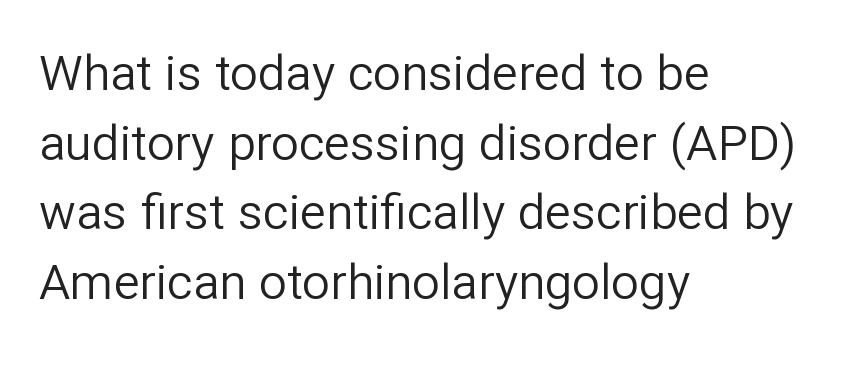
{"serif": "no", "italic": "no", "bold": "no", "weight": "regular", "width": "normal", "stroke_contrast": "low", "x_height": "medium", "monospaced": "no", "underline": "no", "align": "left", "line_spacing": "normal", "line_spacing_ratio": 1.42, "letter_spacing": "normal", "letter_spacing_em": 0.0, "glyph_px": 49}
